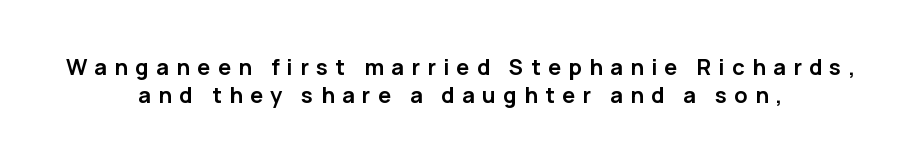
Q: Is the text bold? A: Yes.
Q: Is the text italic (slanted)? A: No, it is upright.
Q: Is the text underlined? A: No.
Q: How is the paragraph aligned? A: Centered.
Q: Is the spacing between letters normal or unusually wide? A: Unusually wide.
Q: Is the spacing between lines tight, normal or loose? A: Normal.
